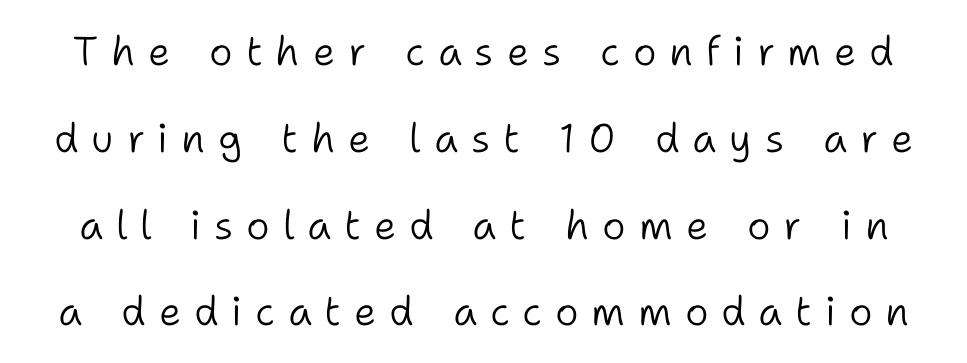
{"serif": "no", "italic": "no", "bold": "no", "weight": "light", "width": "normal", "stroke_contrast": "low", "x_height": "medium", "monospaced": "no", "underline": "no", "line_spacing": "loose", "line_spacing_ratio": 2.17, "letter_spacing": "wide", "letter_spacing_em": 0.32, "glyph_px": 40}
